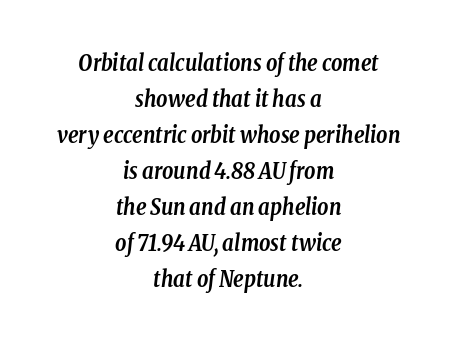
Q: Is the text bold? A: Yes.
Q: Is the text italic (slanted)? A: Yes, it leans right by about 8 degrees.
Q: Is the text underlined? A: No.
Q: How is the paragraph aligned? A: Centered.
Q: Is the spacing between letters normal or unusually wide? A: Normal.
Q: Is the spacing between lines tight, normal or loose? A: Normal.
